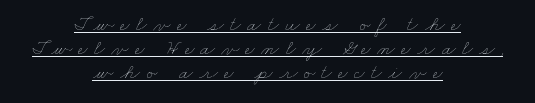
{"bold": "no", "underline": "yes", "align": "center", "line_spacing": "tight", "line_spacing_ratio": 1.15, "letter_spacing": "wide", "letter_spacing_em": 0.3, "glyph_px": 21}
